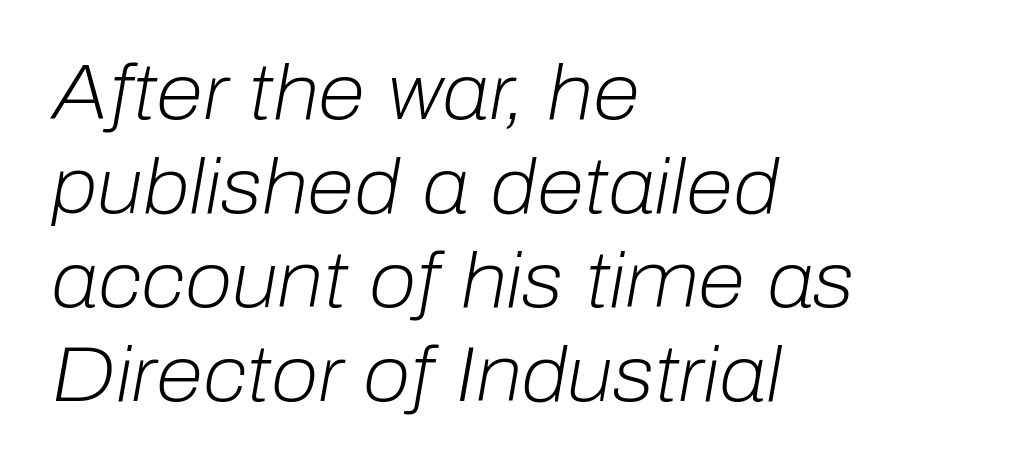
The image shows 77 px light type, italic (leaning right); set left-aligned, line spacing 1.22x, normal letter spacing, not underlined; low stroke contrast and a medium x-height.
